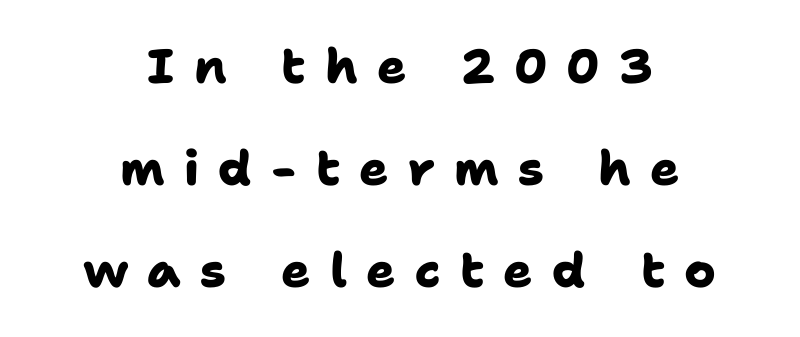
{"serif": "no", "bold": "yes", "weight": "heavy", "width": "normal", "stroke_contrast": "low", "x_height": "medium", "monospaced": "no", "underline": "no", "align": "center", "line_spacing": "loose", "line_spacing_ratio": 2.12, "letter_spacing": "wide", "letter_spacing_em": 0.4, "glyph_px": 48}
